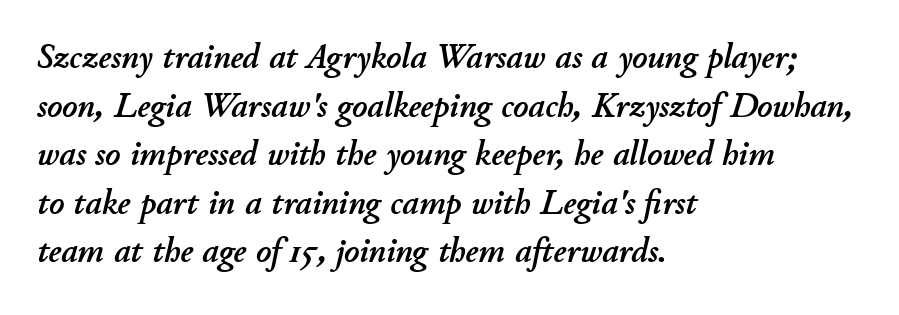
Is the letter spacing exaggerated? No — it looks like the ordinary default. The face used here is proportionally spaced, like ordinary book or web type. The face used here has a pronounced slope to its letters. This rendering features lettering with no underline. The designer left line spacing at the default. Casual observation: everything's shoved over to the left.
